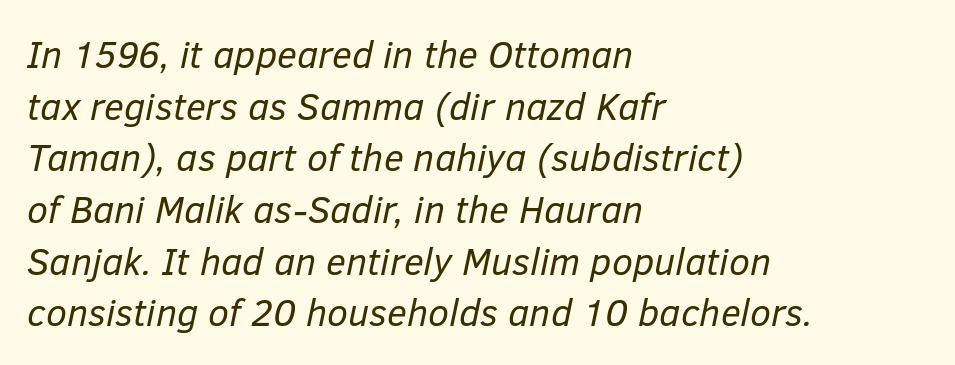
The image shows 38 px regular-weight type, italic (leaning right); set left-aligned, normal line spacing (1.36x), normal letter spacing, not underlined; low stroke contrast and a medium x-height.
